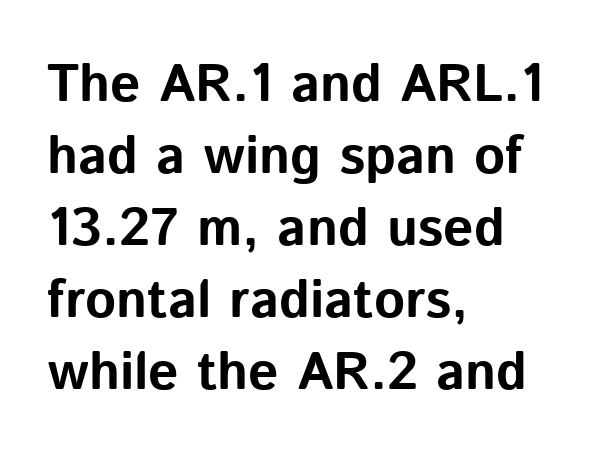
The setting favours the left margin, as ordinary paragraphs usually do. Words appear dense and cohesive because spacing is normal. Posture: upright roman. Beneath every word, the page is bare. These lines are composed in type without serifs.
